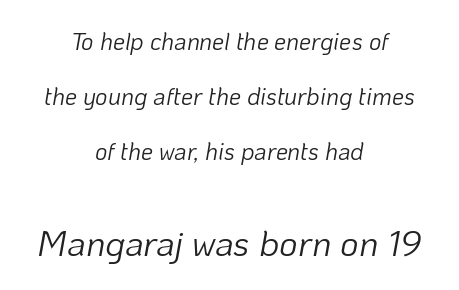
Q: Is the text bold? A: No.
Q: Is the text italic (slanted)? A: Yes, it leans right by about 10 degrees.
Q: Is the text underlined? A: No.
Q: How is the paragraph aligned? A: Centered.
Q: Is the spacing between letters normal or unusually wide? A: Normal.
Q: Is the spacing between lines tight, normal or loose? A: Loose.
Q: Which block of text is set in a larger size, the first (top) or the second (bottom)? A: The second (bottom) one.
Q: Width (condensed, normal, or wide)? A: Normal.
Q: Stroke contrast? A: Low.
Q: x-height? A: Medium.
Q: Monospaced? A: No.
